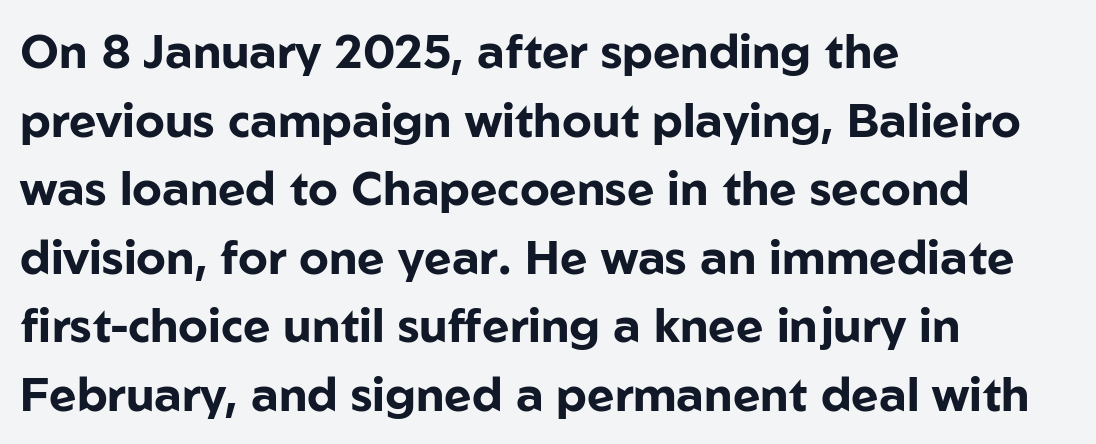
Q: Is the text bold? A: Yes.
Q: Is the text italic (slanted)? A: No, it is upright.
Q: Is the typeface a serif or a sans-serif typeface? A: Sans-serif.
Q: Is the text underlined? A: No.
Q: How is the paragraph aligned? A: Left-aligned.
Q: Is the spacing between letters normal or unusually wide? A: Normal.
Q: Is the spacing between lines tight, normal or loose? A: Normal.
Q: Width (condensed, normal, or wide)? A: Normal.
Q: Stroke contrast? A: Low.
Q: x-height? A: Medium.
Q: Monospaced? A: No.
